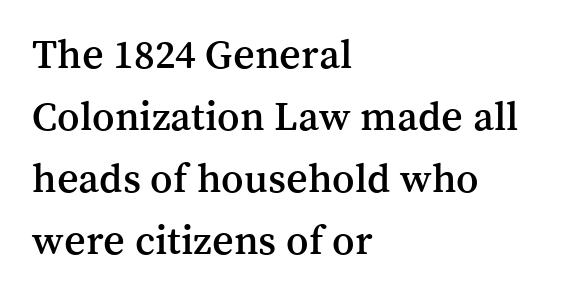
The image shows 42 px serif type, upright; set left-aligned, normal line spacing (1.48x), normal letter spacing, not underlined; medium stroke contrast and a medium x-height.
